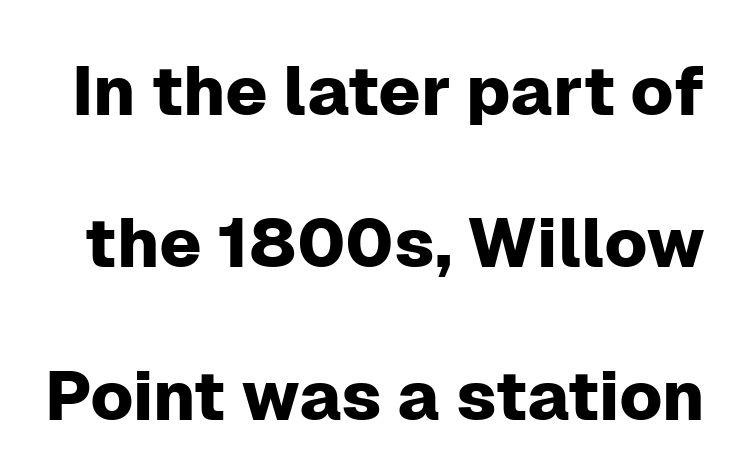
The strip under each line holds only bare page. The letters stand straight up with perfectly vertical stems. Rows of type keep a wide berth in the vertical direction. Grotesque or geometric, the face here clearly has no serifs.
